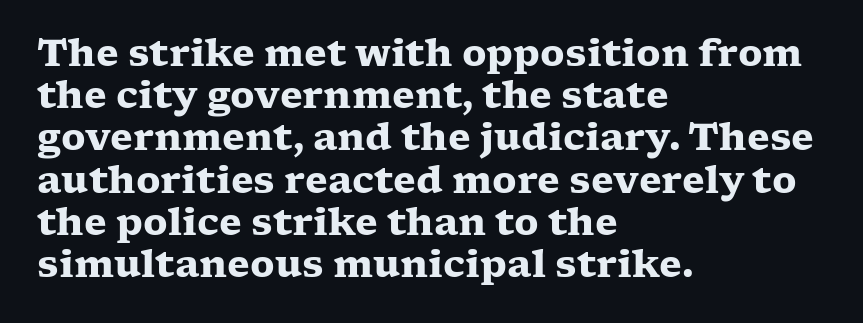
{"serif": "yes", "italic": "no", "bold": "yes", "weight": "heavy", "width": "wide", "stroke_contrast": "low", "x_height": "medium", "monospaced": "no", "underline": "no", "align": "left", "line_spacing": "tight", "line_spacing_ratio": 1.14, "letter_spacing": "normal", "letter_spacing_em": 0.0, "glyph_px": 37}
